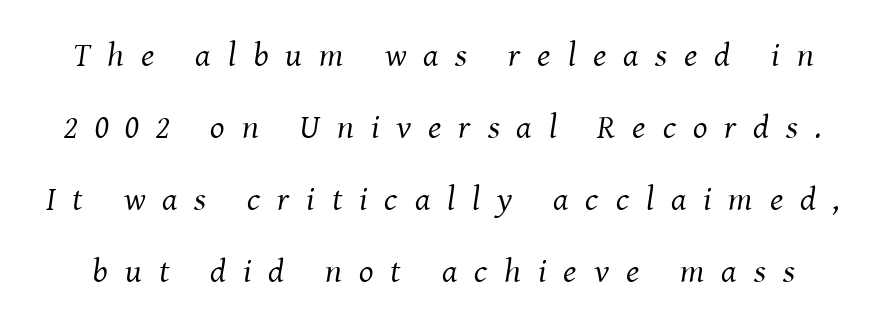
Q: Is the text bold? A: No.
Q: Is the text italic (slanted)? A: Yes, it leans right by about 8 degrees.
Q: Is the typeface a serif or a sans-serif typeface? A: Serif.
Q: Is the text underlined? A: No.
Q: Is the spacing between letters normal or unusually wide? A: Unusually wide.
Q: Is the spacing between lines tight, normal or loose? A: Loose.
Q: Width (condensed, normal, or wide)? A: Normal.
Q: Stroke contrast? A: Medium.
Q: x-height? A: Medium.
Q: Monospaced? A: No.
